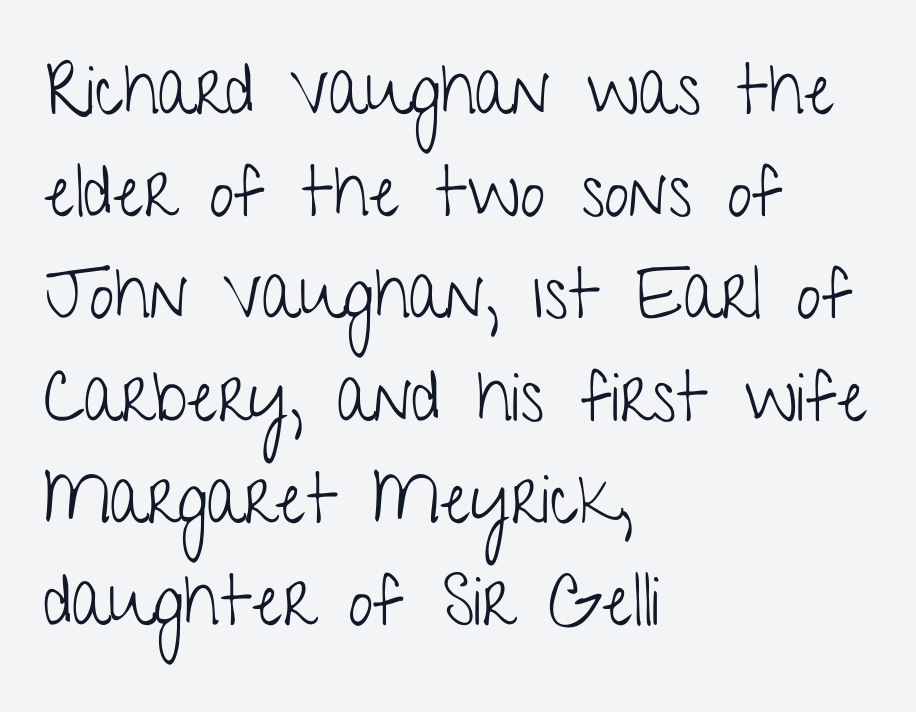
{"serif": "no", "italic": "no", "bold": "no", "weight": "light", "width": "condensed", "stroke_contrast": "low", "x_height": "medium", "monospaced": "no", "underline": "no", "align": "left", "line_spacing": "normal", "line_spacing_ratio": 1.46, "letter_spacing": "normal", "letter_spacing_em": 0.0, "glyph_px": 70}
